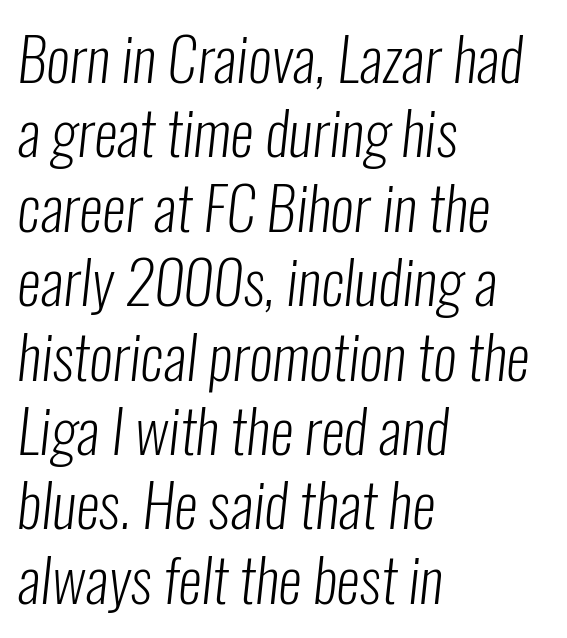
Q: Is the text bold? A: No.
Q: Is the typeface a serif or a sans-serif typeface? A: Sans-serif.
Q: Is the text underlined? A: No.
Q: How is the paragraph aligned? A: Left-aligned.
Q: Is the spacing between letters normal or unusually wide? A: Normal.
Q: Width (condensed, normal, or wide)? A: Condensed.
Q: Stroke contrast? A: Low.
Q: x-height? A: Medium.
Q: Monospaced? A: No.
